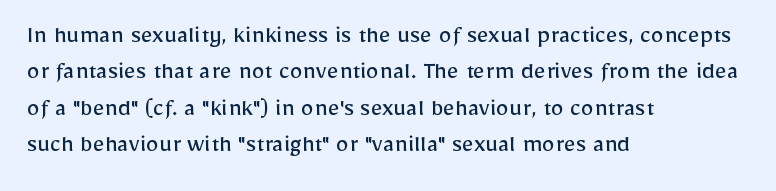
Short and long lines alike share a common starting point at left. The typeface has the unassuming heft of standard copy or less. Is the letter spacing exaggerated? No — it looks like the ordinary default. Has an underline been added? It has not. Posture: vertical.
